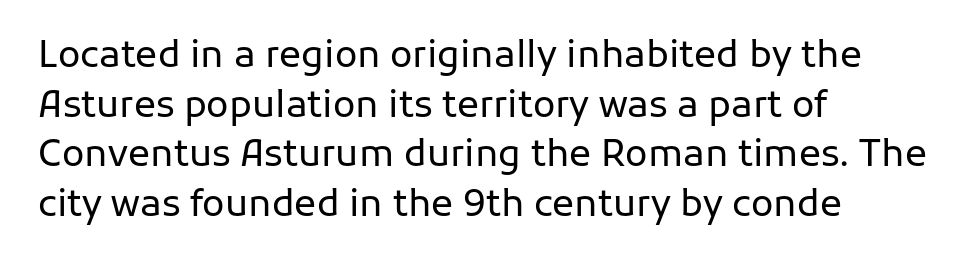
Q: Is the text bold? A: No.
Q: Is the text italic (slanted)? A: No, it is upright.
Q: Is the typeface a serif or a sans-serif typeface? A: Sans-serif.
Q: Is the text underlined? A: No.
Q: How is the paragraph aligned? A: Left-aligned.
Q: Is the spacing between letters normal or unusually wide? A: Normal.
Q: Is the spacing between lines tight, normal or loose? A: Normal.
Q: Width (condensed, normal, or wide)? A: Normal.
Q: Stroke contrast? A: Low.
Q: x-height? A: Medium.
Q: Monospaced? A: No.
